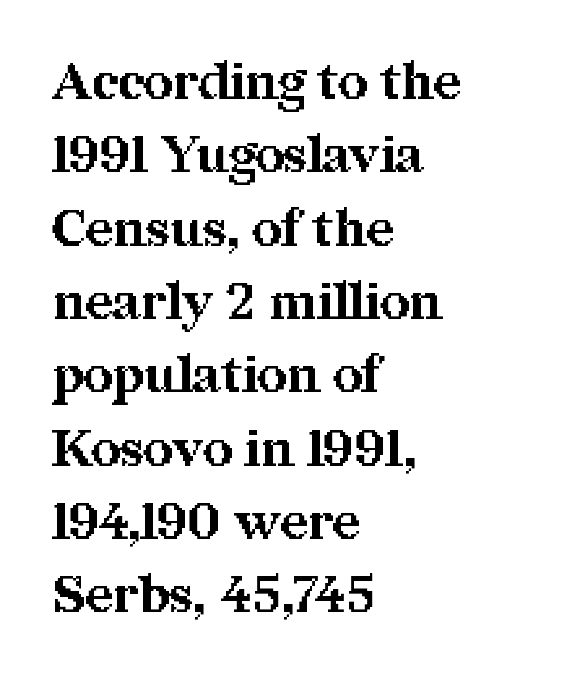
Q: Is the text bold? A: Yes.
Q: Is the text italic (slanted)? A: No, it is upright.
Q: Is the typeface a serif or a sans-serif typeface? A: Serif.
Q: Is the text underlined? A: No.
Q: How is the paragraph aligned? A: Left-aligned.
Q: Is the spacing between letters normal or unusually wide? A: Normal.
Q: Is the spacing between lines tight, normal or loose? A: Normal.
Q: Width (condensed, normal, or wide)? A: Normal.
Q: Stroke contrast? A: Medium.
Q: x-height? A: Medium.
Q: Monospaced? A: No.
